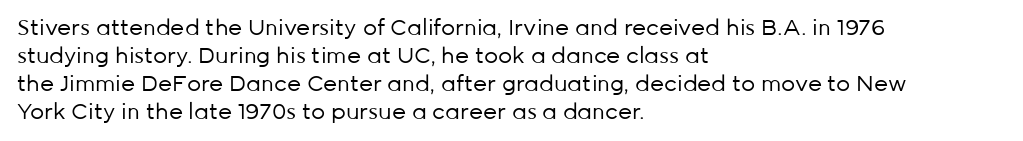
Q: Is the text bold? A: No.
Q: Is the text italic (slanted)? A: No, it is upright.
Q: Is the text underlined? A: No.
Q: How is the paragraph aligned? A: Left-aligned.
Q: Is the spacing between letters normal or unusually wide? A: Normal.
Q: Is the spacing between lines tight, normal or loose? A: Normal.
